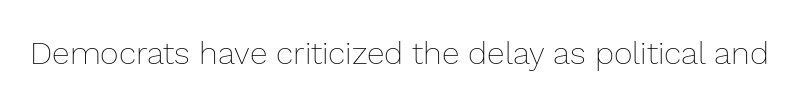
Characters remain perfectly vertical along every line. No chunkiness to these letters — they're not bold. You could not count columns in this text — the font is proportionally spaced. The gap between lines stays unmarked. This sample uses plain, unmodified letter spacing.
